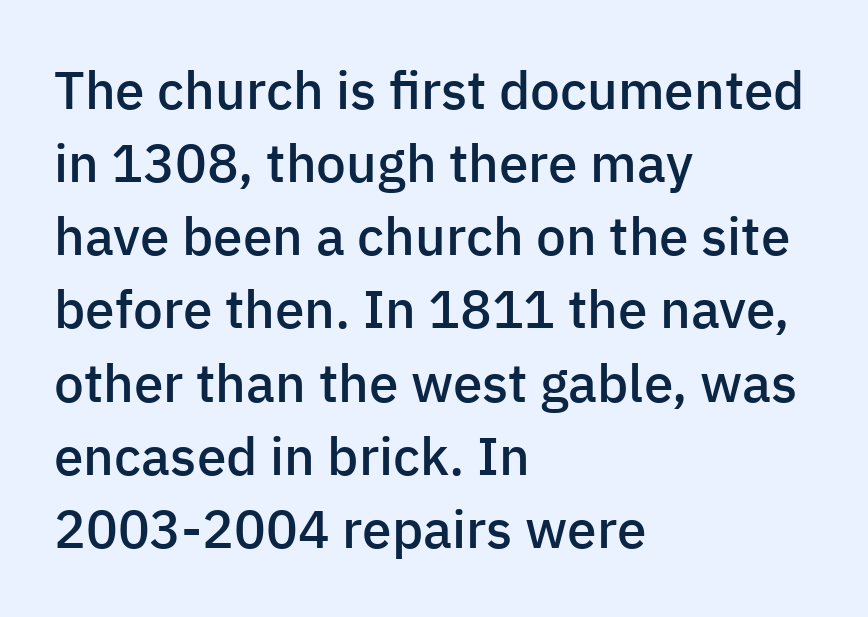
Typeset ragged right — the left edge is the straight one. On the weight axis this lands at semibold, roughly 600. Here the designer chose a conventional face with non-uniform glyph widths. If you measured baseline to baseline, you'd find a middling distance. Each letter's strokes conclude bluntly, with no projecting serifs. The string is rendered with underlining switched off.
